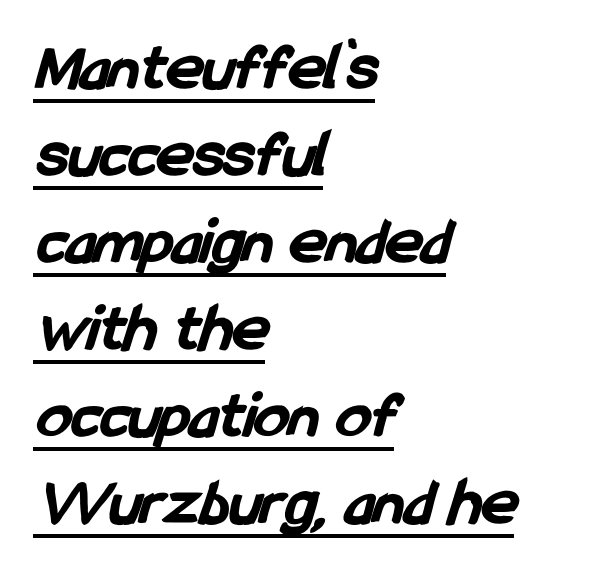
{"serif": "no", "bold": "yes", "weight": "bold", "width": "condensed", "stroke_contrast": "low", "x_height": "medium", "monospaced": "no", "underline": "yes", "align": "left", "line_spacing": "normal", "line_spacing_ratio": 1.26, "letter_spacing": "normal", "letter_spacing_em": 0.0, "glyph_px": 69}
